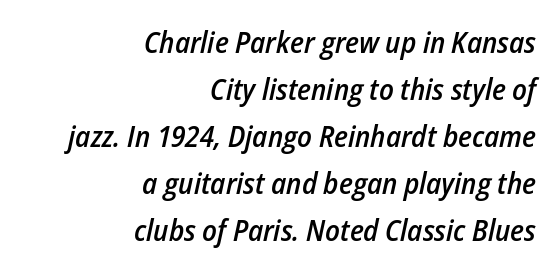
Characters follow at the spacing the type designer built in. Does the lettering tilt? It does — this is italic. Interline gaps are of average width in this sample. Notice the strokes are somewhat thickened but not fully heavy: this is a semibold.
